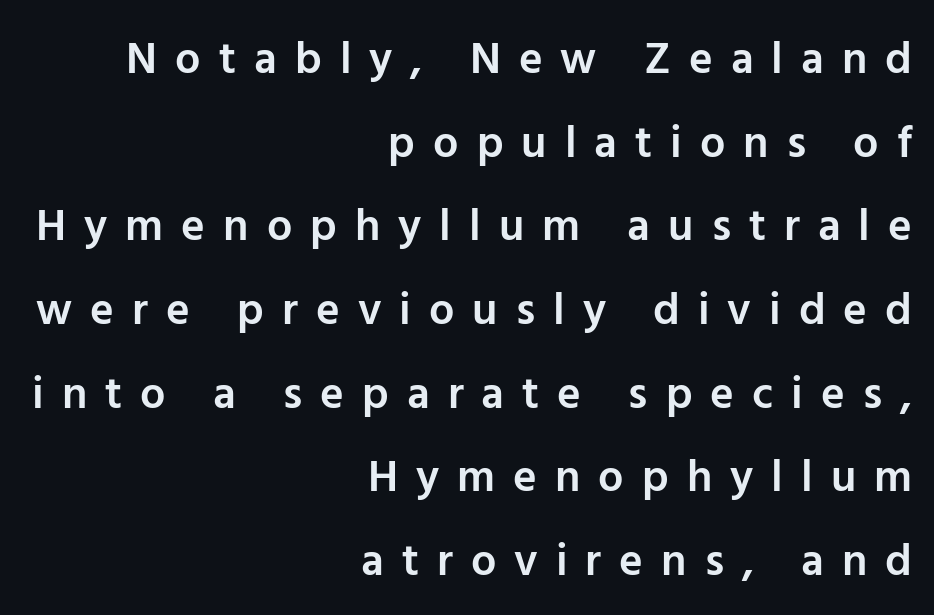
{"serif": "no", "italic": "no", "bold": "semi", "weight": "semibold", "width": "normal", "stroke_contrast": "low", "x_height": "medium", "monospaced": "no", "underline": "no", "align": "right", "line_spacing_ratio": 1.86, "letter_spacing": "wide", "letter_spacing_em": 0.4, "glyph_px": 45}
